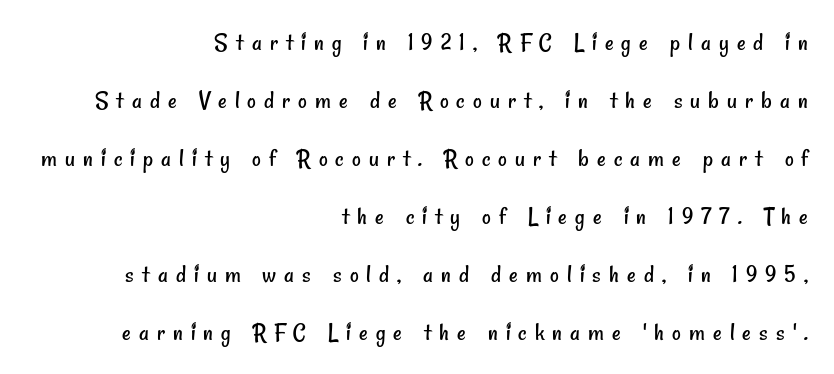
The image shows 27 px text type; set right-aligned, loose line spacing (2.15x), unusually wide letter spacing (+0.3 em), not underlined.
